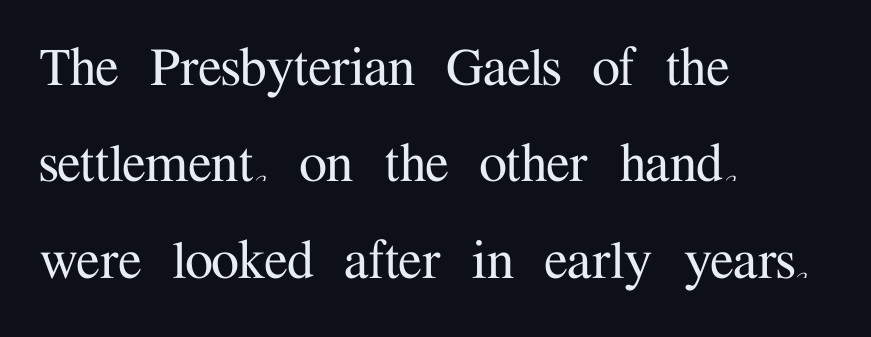
What stands out about the letter spacing? Nothing — it is the standard amount. Check where the strokes stop: tiny serifs finish them off. This sample uses an upright cut, with every glyph sitting square on the baseline. Honestly, the row spacing looks completely unremarkable. Teacher's note: observe the even left margin — that is flush-left alignment.
